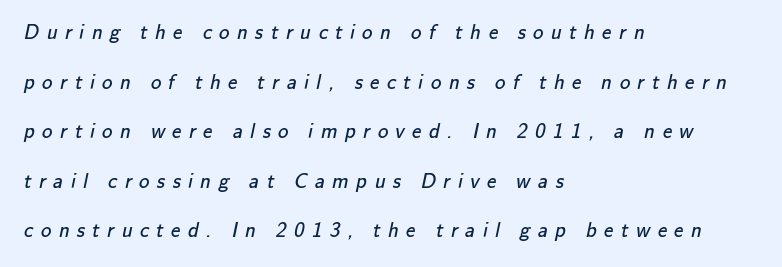
The image shows 21 px text type; set left-aligned, loose line spacing (2.36x), unusually wide letter spacing (+0.35 em), not underlined.
